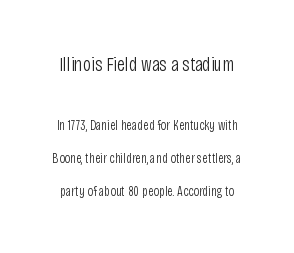
{"italic": "no", "bold": "no", "underline": "no", "line_spacing": "loose", "line_spacing_ratio": 2.38, "letter_spacing": "normal", "letter_spacing_em": 0.0, "larger_block": "first", "size_ratio": 1.43, "glyph_px": 20}
